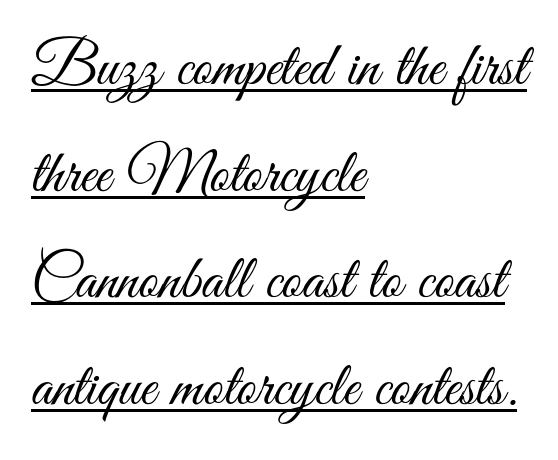
These lines keep a tight, regular rhythm from letter to letter. Are there feet on the stems? There aren't — it's a sans. The font sits on the lighter half of the weight spectrum, regular included. Character widths vary here, with narrow letters taking less room than wide ones.
